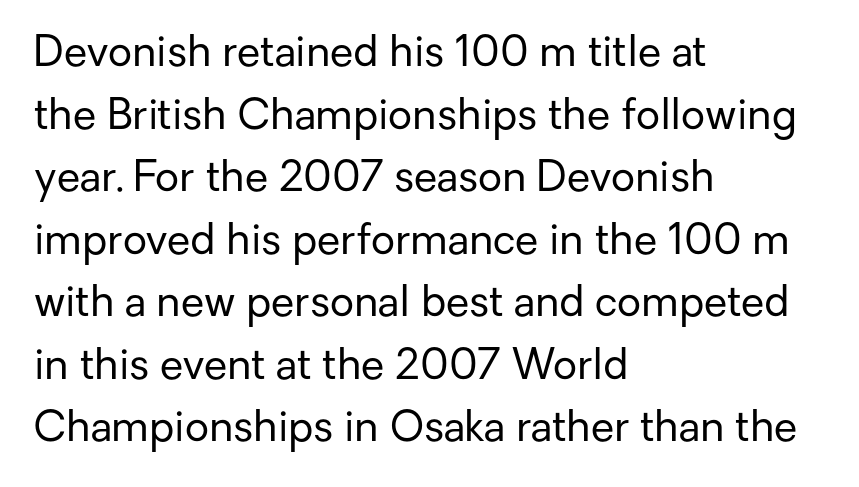
Q: Is the text bold? A: No.
Q: Is the text italic (slanted)? A: No, it is upright.
Q: Is the typeface a serif or a sans-serif typeface? A: Sans-serif.
Q: Is the text underlined? A: No.
Q: How is the paragraph aligned? A: Left-aligned.
Q: Is the spacing between letters normal or unusually wide? A: Normal.
Q: Is the spacing between lines tight, normal or loose? A: Normal.
Q: Width (condensed, normal, or wide)? A: Normal.
Q: Stroke contrast? A: Low.
Q: x-height? A: Medium.
Q: Monospaced? A: No.
